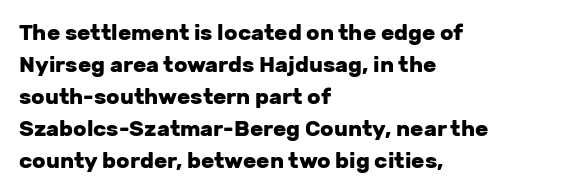
{"italic": "no", "bold": "yes", "underline": "no", "align": "left", "line_spacing": "normal", "line_spacing_ratio": 1.46, "letter_spacing": "normal", "letter_spacing_em": 0.0, "glyph_px": 22}
